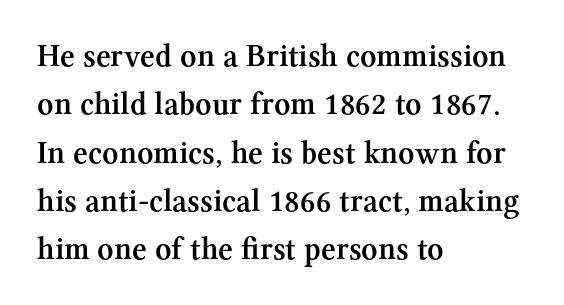
Q: Is the text bold? A: Semi-bold.
Q: Is the text italic (slanted)? A: No, it is upright.
Q: Is the typeface a serif or a sans-serif typeface? A: Serif.
Q: Is the text underlined? A: No.
Q: How is the paragraph aligned? A: Left-aligned.
Q: Is the spacing between letters normal or unusually wide? A: Normal.
Q: Is the spacing between lines tight, normal or loose? A: Normal.
Q: Width (condensed, normal, or wide)? A: Normal.
Q: Stroke contrast? A: Medium.
Q: x-height? A: Medium.
Q: Monospaced? A: No.
